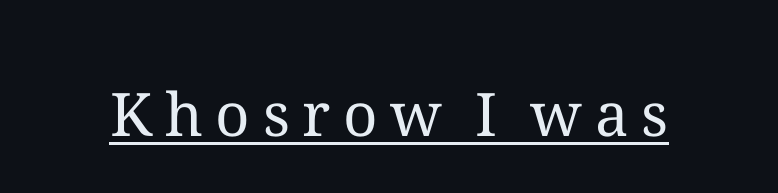
The rendering uses natural spacing where letterforms have individual widths. Ascenders rise straight up at ninety degrees. The passage shown is not bold in any degree. What decoration does the sample have? An underline.
